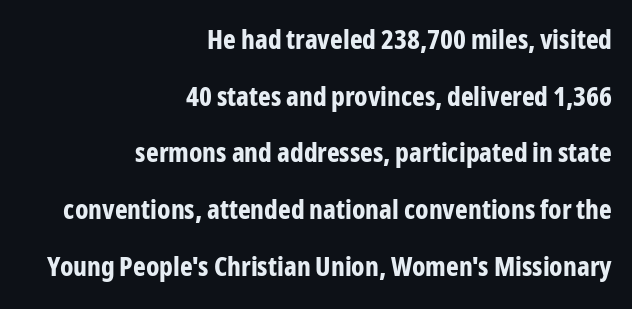
{"italic": "no", "bold": "yes", "underline": "no", "align": "right", "line_spacing": "loose", "line_spacing_ratio": 2.1, "letter_spacing": "normal", "letter_spacing_em": 0.0, "glyph_px": 27}
